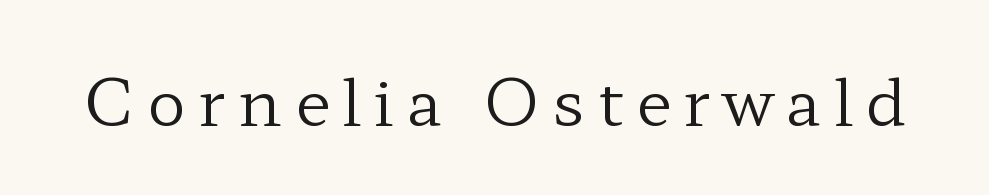
{"serif": "yes", "italic": "no", "bold": "no", "weight": "regular", "width": "wide", "stroke_contrast": "low", "x_height": "medium", "monospaced": "no", "underline": "no", "glyph_px": 65}
